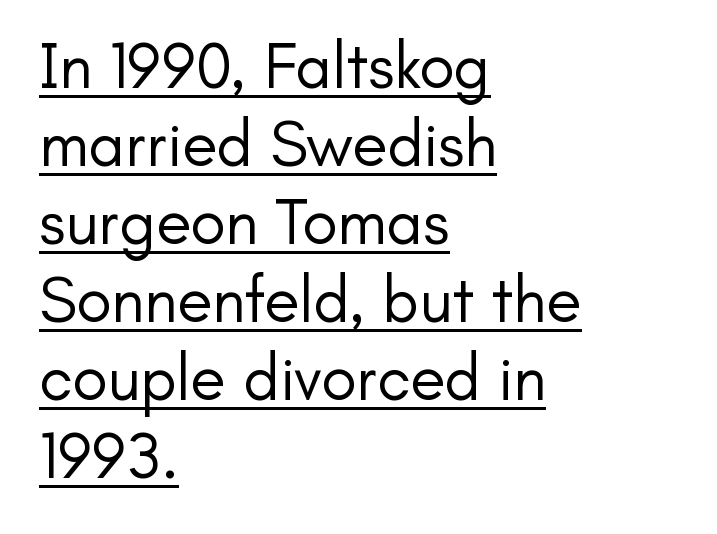
The lettering is marked with a stroke running underneath it. Stroke mass is kept to a normal reading level or below. Posture: vertical. Examine the stroke ends and you'll find no serifs. Each letter keeps its own natural width here, so spacing adapts to shape. No extra tracking has been applied to these lines.
